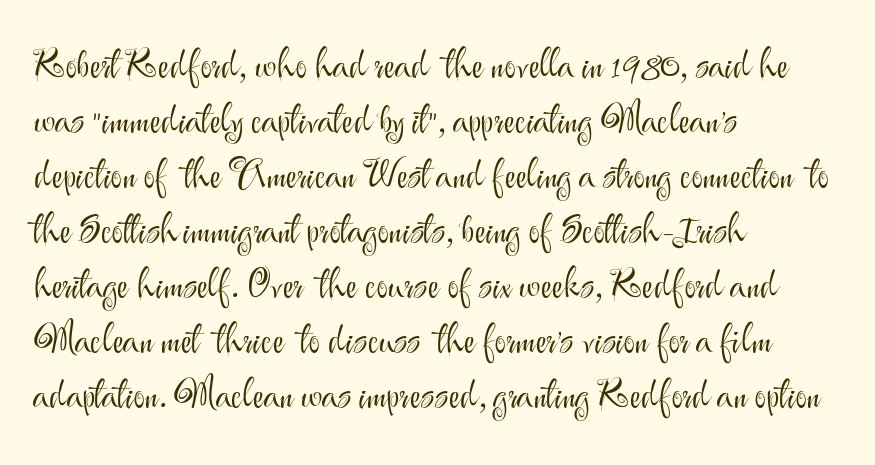
{"serif": "no", "bold": "no", "weight": "light", "width": "normal", "stroke_contrast": "medium", "x_height": "small", "monospaced": "no", "underline": "no", "align": "left", "line_spacing": "normal", "line_spacing_ratio": 1.41, "letter_spacing": "normal", "letter_spacing_em": 0.0, "glyph_px": 39}
